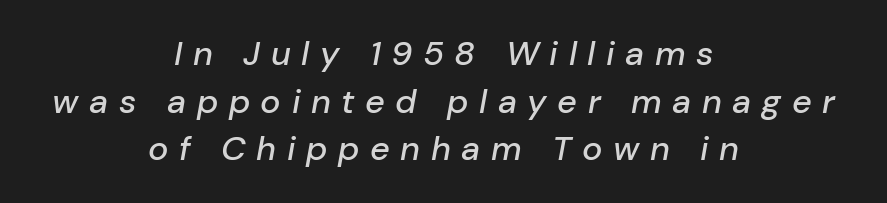
Short and long lines alike share a common midpoint. Underlining? Definitely not there. Inter-character spacing is expanded well beyond the font's built-in metrics. The lines sit at an ordinary, default distance from one another. This is oblique type, the kind used for emphasis or titles. The passage shown is typed in a proportional face where columns would drift.
